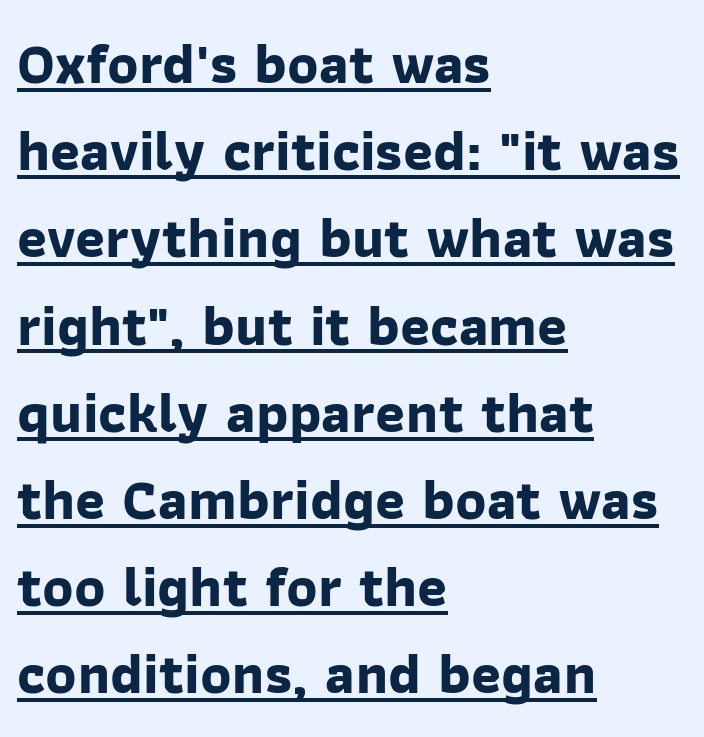
{"serif": "no", "bold": "yes", "weight": "bold", "width": "normal", "stroke_contrast": "low", "x_height": "medium", "monospaced": "no", "underline": "yes", "align": "left", "line_spacing": "normal", "line_spacing_ratio": 1.53, "letter_spacing": "normal", "letter_spacing_em": 0.0, "glyph_px": 57}
